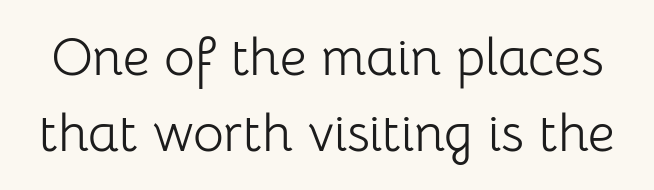
Q: Is the text bold? A: No.
Q: Is the text italic (slanted)? A: No, it is upright.
Q: Is the typeface a serif or a sans-serif typeface? A: Sans-serif.
Q: Is the text underlined? A: No.
Q: Is the spacing between letters normal or unusually wide? A: Normal.
Q: Is the spacing between lines tight, normal or loose? A: Normal.
Q: Width (condensed, normal, or wide)? A: Normal.
Q: Stroke contrast? A: Low.
Q: x-height? A: Medium.
Q: Monospaced? A: No.
